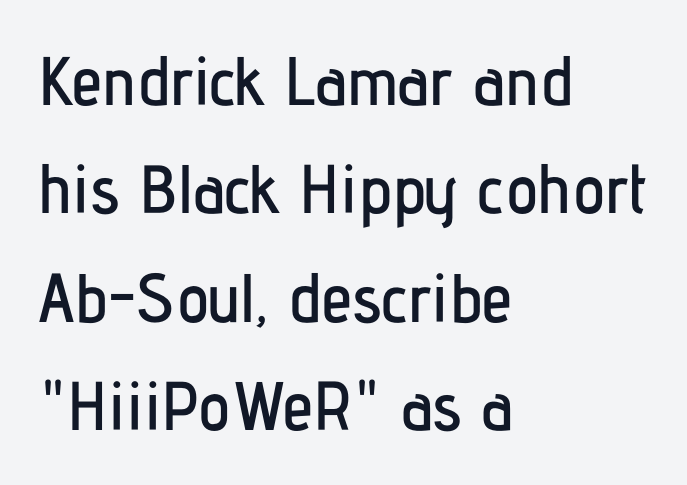
The image shows 69 px condensed sans-serif type, upright; set left-aligned, normal line spacing (1.57x), normal letter spacing, not underlined; low stroke contrast and a medium x-height.
